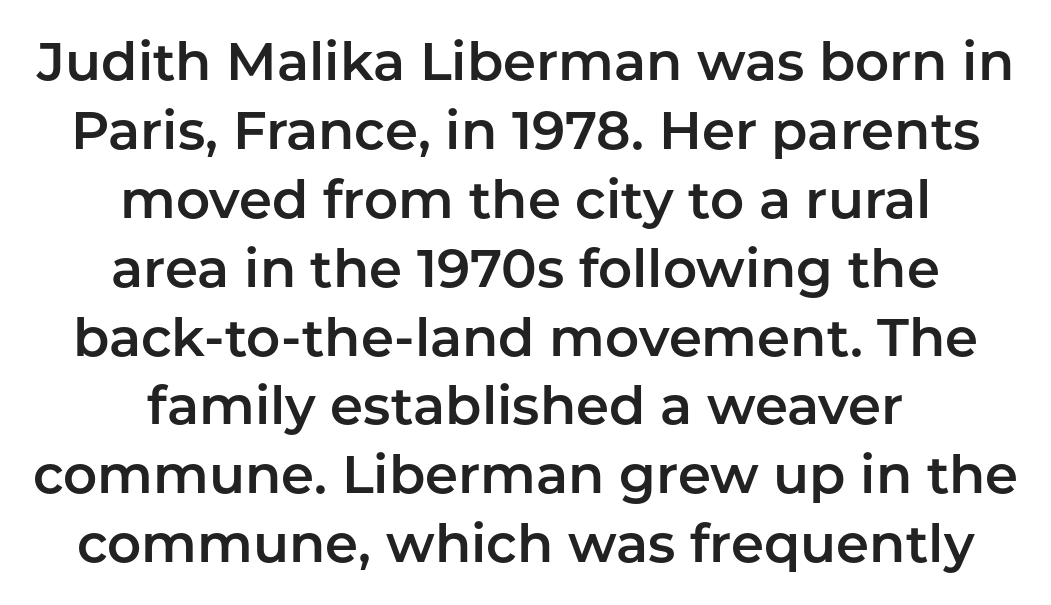
The image shows 53 px sans-serif type, upright; set centered, normal line spacing (1.3x), normal letter spacing, not underlined; low stroke contrast and a medium x-height.
